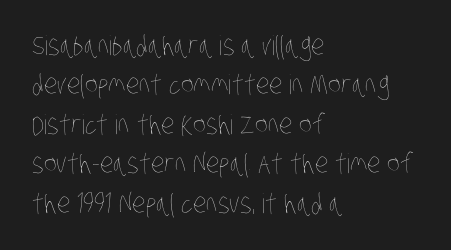
Honestly, there is no underline to notice here at all. Regarding leading, the lines here are spaced in the standard way. The gaps between neighbouring characters are ordinary and unremarkable. One-word summary of the alignment: left. The weight would be labelled regular, book, light, or lighter still.
